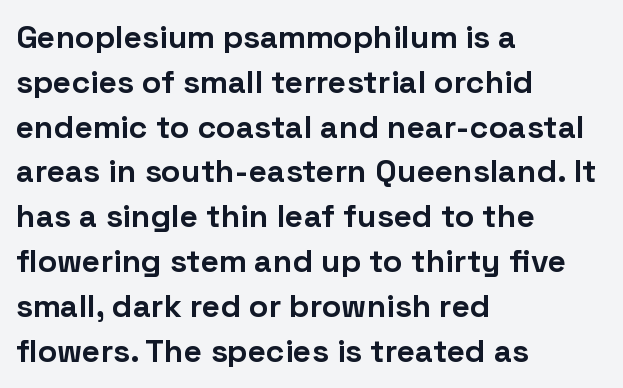
The letters sit at their default tracking, neither squeezed nor spread. The ragged edge is on the right, which tells us the setting is flush left. Vertical strokes here are truly vertical. Anything drawn beneath the words? Only blank space.
